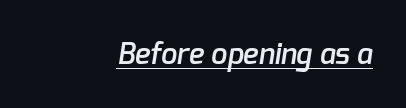
Q: Is the text bold? A: Semi-bold.
Q: Is the typeface a serif or a sans-serif typeface? A: Sans-serif.
Q: Is the text underlined? A: Yes.
Q: Is the spacing between letters normal or unusually wide? A: Normal.
Q: Width (condensed, normal, or wide)? A: Normal.
Q: Stroke contrast? A: Low.
Q: x-height? A: Medium.
Q: Monospaced? A: No.
